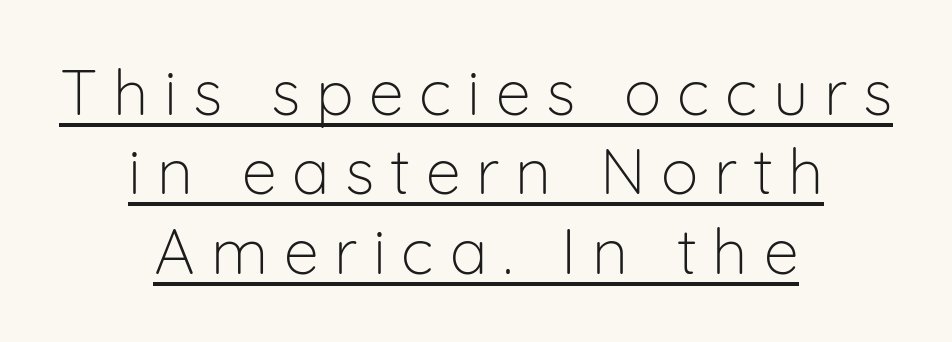
Do the characters align in a grid? No, the font is proportional. The line texture is sparse and dotted thanks to wide tracking. The lines in this sample share a center point and differ in where they start and stop. The line-height multiplier appears to be the usual default.
